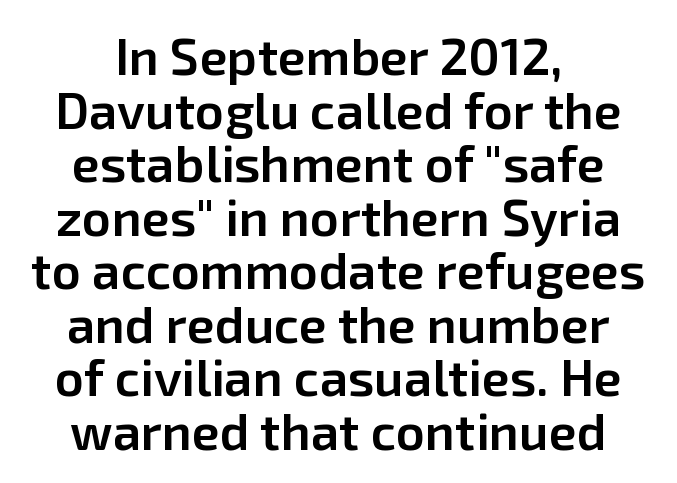
Q: Is the text bold? A: Semi-bold.
Q: Is the text italic (slanted)? A: No, it is upright.
Q: Is the typeface a serif or a sans-serif typeface? A: Sans-serif.
Q: Is the text underlined? A: No.
Q: How is the paragraph aligned? A: Centered.
Q: Is the spacing between letters normal or unusually wide? A: Normal.
Q: Is the spacing between lines tight, normal or loose? A: Tight.
Q: Width (condensed, normal, or wide)? A: Normal.
Q: Stroke contrast? A: Low.
Q: x-height? A: Medium.
Q: Monospaced? A: No.
